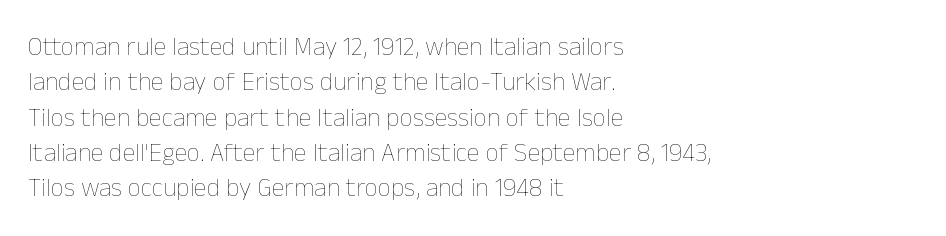
Vertically, the passage feels balanced, rows spaced as you'd expect. No italicization has been applied; the sample stays upright. A bare baseline throughout the passage. Think standard paragraph weight, or any step lighter than that.
